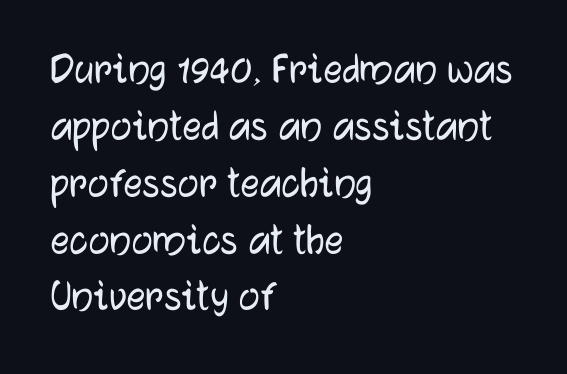
Q: Is the text italic (slanted)? A: No, it is upright.
Q: Is the typeface a serif or a sans-serif typeface? A: Sans-serif.
Q: Is the text underlined? A: No.
Q: How is the paragraph aligned? A: Left-aligned.
Q: Is the spacing between letters normal or unusually wide? A: Normal.
Q: Width (condensed, normal, or wide)? A: Normal.
Q: Stroke contrast? A: Low.
Q: x-height? A: Medium.
Q: Monospaced? A: No.
